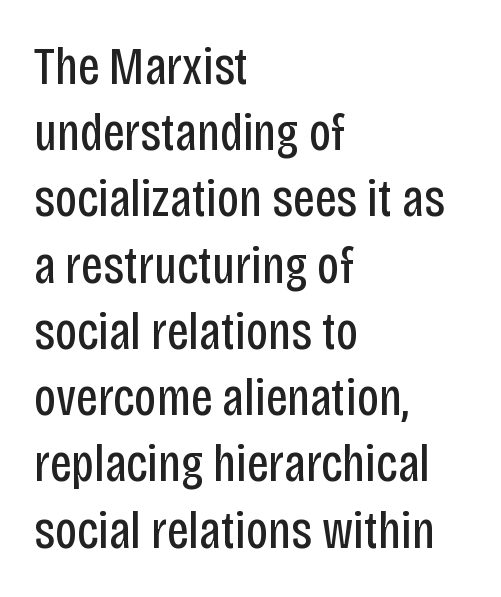
{"serif": "no", "italic": "no", "bold": "no", "weight": "regular", "width": "condensed", "stroke_contrast": "low", "x_height": "large", "monospaced": "no", "underline": "no", "align": "left", "line_spacing": "normal", "line_spacing_ratio": 1.25, "letter_spacing": "normal", "letter_spacing_em": 0.0, "glyph_px": 53}
